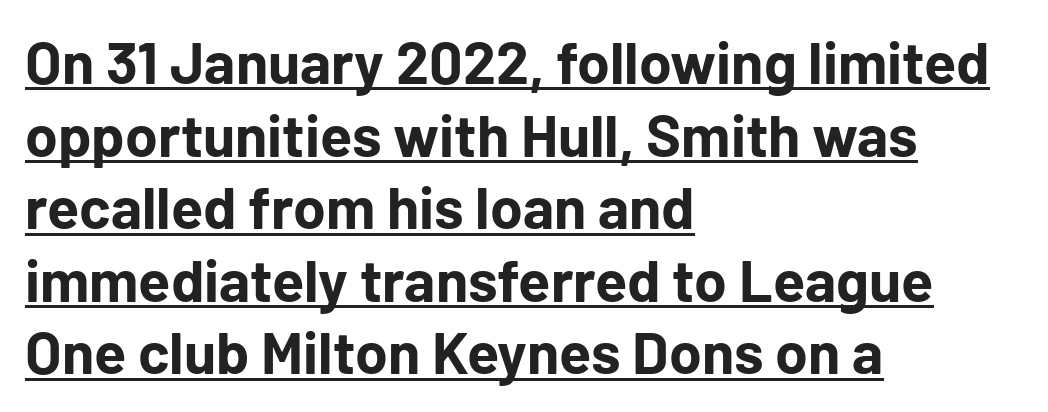
Q: Is the text bold? A: Yes.
Q: Is the text italic (slanted)? A: No, it is upright.
Q: Is the typeface a serif or a sans-serif typeface? A: Sans-serif.
Q: Is the text underlined? A: Yes.
Q: How is the paragraph aligned? A: Left-aligned.
Q: Is the spacing between letters normal or unusually wide? A: Normal.
Q: Width (condensed, normal, or wide)? A: Normal.
Q: Stroke contrast? A: Low.
Q: x-height? A: Medium.
Q: Monospaced? A: No.
